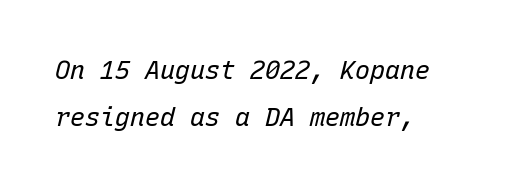
{"italic": "yes", "lean": "right", "slant_degrees": 15, "bold": "no", "underline": "no", "line_spacing_ratio": 1.88, "letter_spacing": "normal", "letter_spacing_em": 0.0, "glyph_px": 25}
